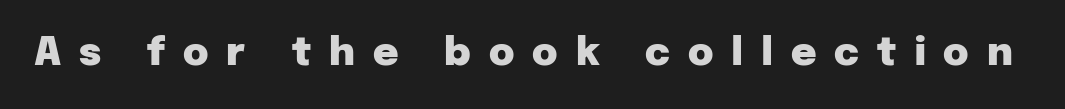
The image shows 39 px heavy sans-serif type, upright; set unusually wide letter spacing (+0.46 em), not underlined; low stroke contrast and a medium x-height.
